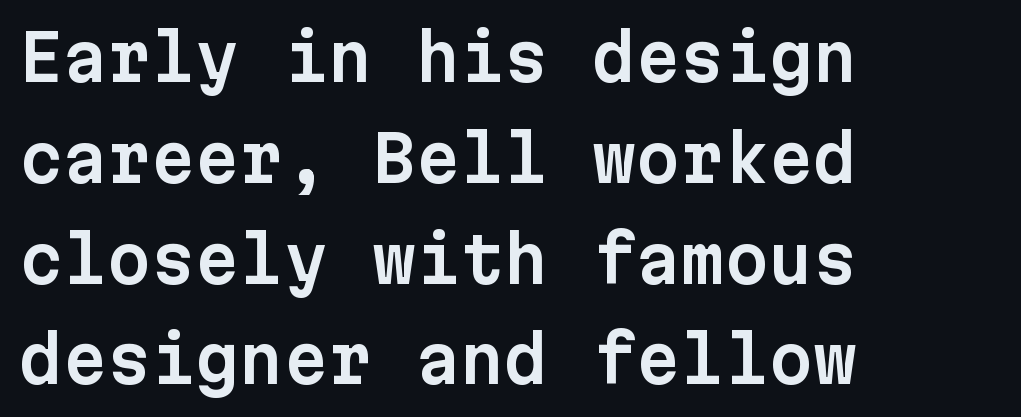
Q: Is the text italic (slanted)? A: No, it is upright.
Q: Is the typeface a serif or a sans-serif typeface? A: Sans-serif.
Q: Is the text underlined? A: No.
Q: How is the paragraph aligned? A: Left-aligned.
Q: Is the spacing between letters normal or unusually wide? A: Normal.
Q: Is the spacing between lines tight, normal or loose? A: Normal.
Q: Width (condensed, normal, or wide)? A: Normal.
Q: Stroke contrast? A: Low.
Q: x-height? A: Medium.
Q: Monospaced? A: Yes.
